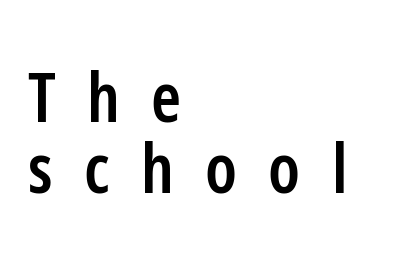
Q: Is the text bold? A: Semi-bold.
Q: Is the text italic (slanted)? A: No, it is upright.
Q: Is the typeface a serif or a sans-serif typeface? A: Sans-serif.
Q: Is the text underlined? A: No.
Q: How is the paragraph aligned? A: Left-aligned.
Q: Is the spacing between letters normal or unusually wide? A: Unusually wide.
Q: Is the spacing between lines tight, normal or loose? A: Tight.
Q: Width (condensed, normal, or wide)? A: Condensed.
Q: Stroke contrast? A: Low.
Q: x-height? A: Medium.
Q: Monospaced? A: No.
